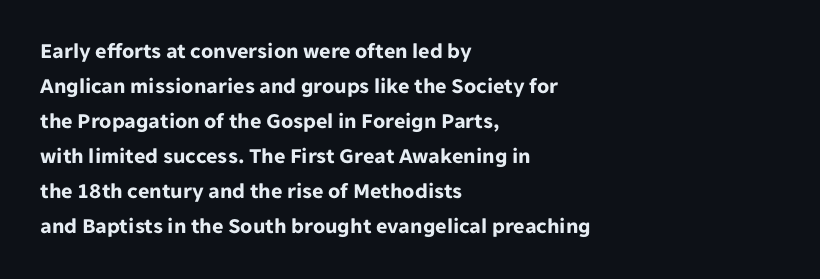
The image shows 22 px bold type, upright; set left-aligned, normal line spacing (1.59x), normal letter spacing, not underlined.
